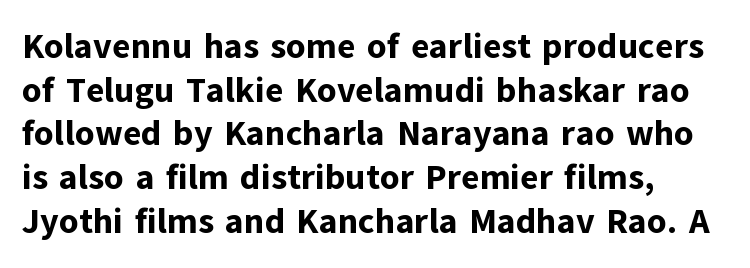
Rule under the text: the space is simply empty. Do the characters align in a grid? No, the font is proportional. Each word holds together tightly as a unit, with standard inter-letter gaps. Does the type have serifs? No, each stem ends abruptly. The sample has been set heavy, in full bold.
